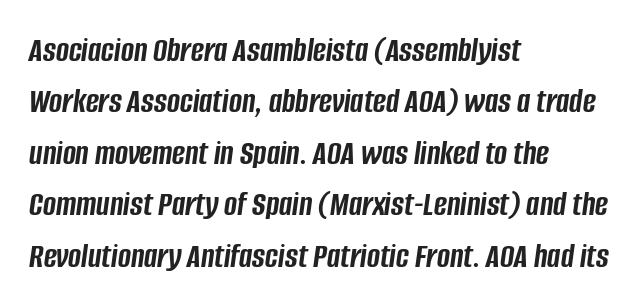
The image shows 35 px semibold, condensed type, italic (leaning right); set left-aligned, normal line spacing (1.47x), normal letter spacing, not underlined; low stroke contrast and a large x-height.
